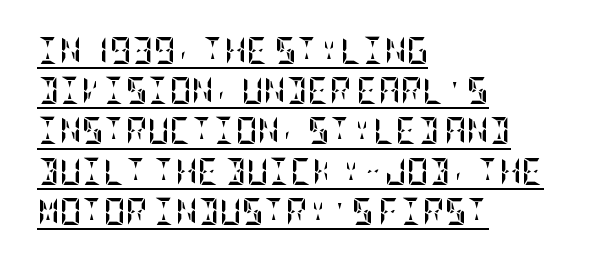
The image shows 27 px bold type, upright; set left-aligned, normal line spacing (1.49x), normal letter spacing, underlined.
